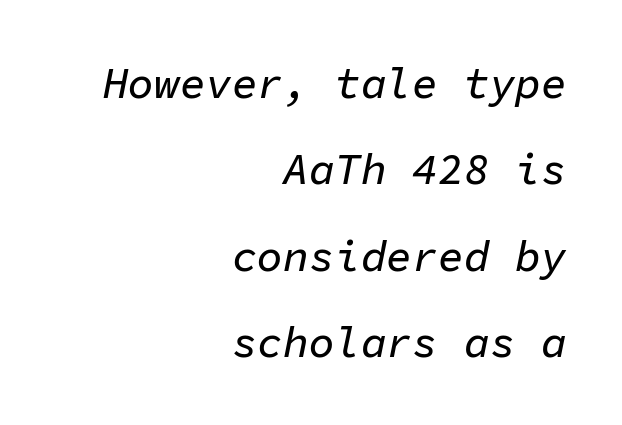
Q: Is the text italic (slanted)? A: Yes, it leans right by about 11 degrees.
Q: Is the text underlined? A: No.
Q: How is the paragraph aligned? A: Right-aligned.
Q: Is the spacing between letters normal or unusually wide? A: Normal.
Q: Is the spacing between lines tight, normal or loose? A: Loose.
Q: Width (condensed, normal, or wide)? A: Normal.
Q: Stroke contrast? A: Low.
Q: x-height? A: Medium.
Q: Monospaced? A: Yes.
